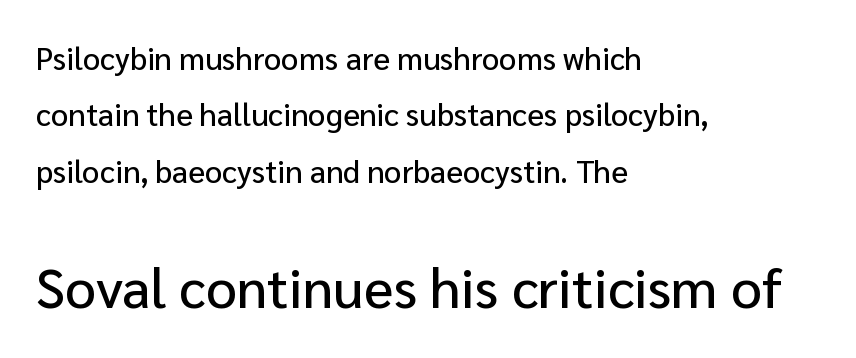
The image shows 55 px sans-serif type, upright; set left-aligned, line spacing 1.82x, normal letter spacing, not underlined; the second (bottom) block is 1.77x larger; low stroke contrast and a medium x-height.
